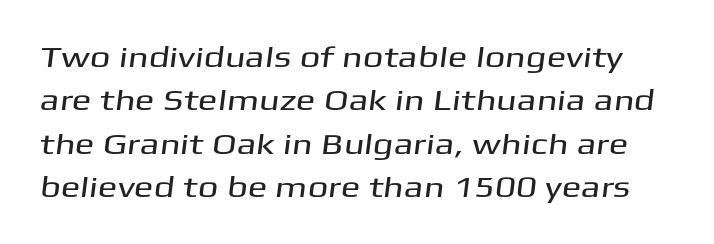
A typesetter would call this proportional, since set widths differ per character. The letters carry no serifs — their stems end cleanly without finishing strokes. This block has exactly the height ordinary leading produces. A typesetter would call this zero additional tracking. Honestly, there is no underline to notice here at all.
